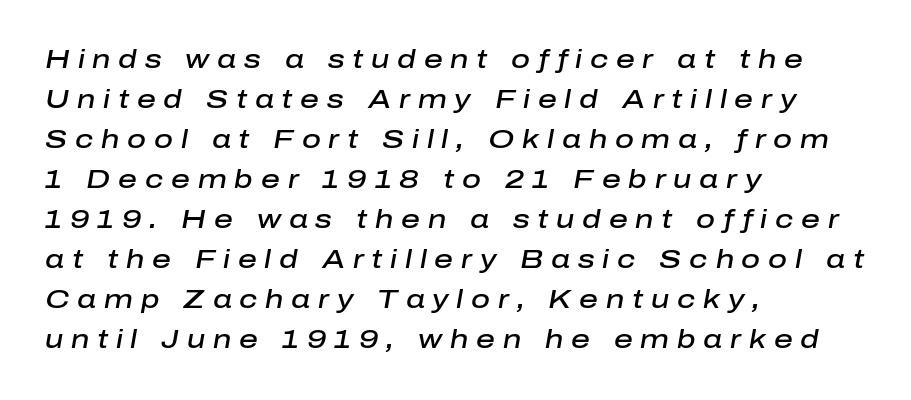
The passage shown is semibold, sitting just below true bold. There is plenty of visible air inserted between adjacent glyphs. Notice how descenders clear the ascenders below comfortably — that's standard leading. Reading down the block, your eye returns to a fixed left position each line. The strip under each line holds only bare page.
